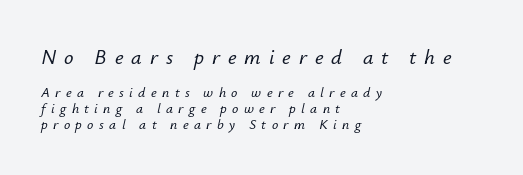
Q: Is the text italic (slanted)? A: Yes, it leans right by about 12 degrees.
Q: Is the text underlined? A: No.
Q: How is the paragraph aligned? A: Left-aligned.
Q: Is the spacing between letters normal or unusually wide? A: Unusually wide.
Q: Is the spacing between lines tight, normal or loose? A: Tight.
Q: Which block of text is set in a larger size, the first (top) or the second (bottom)? A: The first (top) one.
